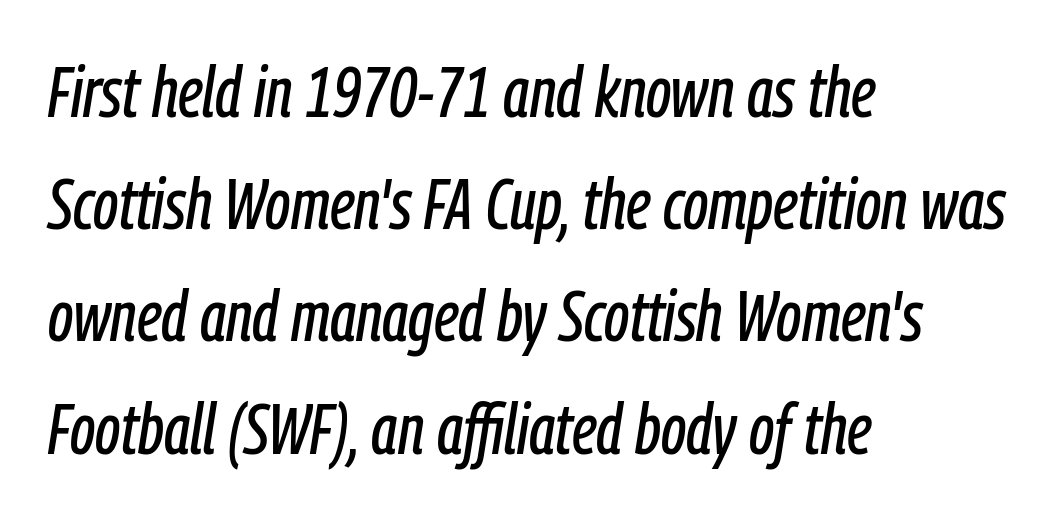
The glyphs are unaccompanied by any horizontal stroke below them. In terms of letterspacing, this is plain default setting. Looks like regular typesetting: each glyph gets only the width it needs. The designer left line spacing at the default.
